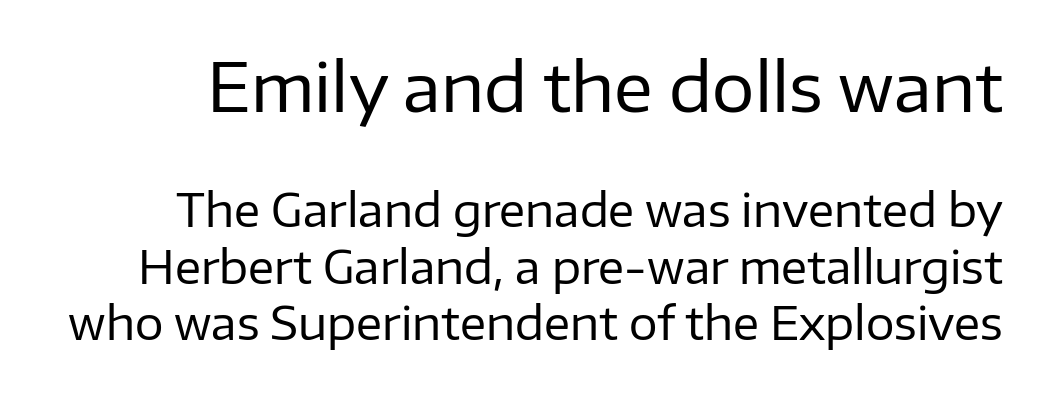
You could not count columns in this text — the font is proportionally spaced. Is there much room between lines? A standard amount, neither cramped nor airy. The letters sit at their default tracking, neither squeezed nor spread. Look at the glyph heights: the upper group is clearly the bigger setting. Each row of text sits above clean, open space. Is the stroke heavy? The answer is a plain regular-or-lighter.
